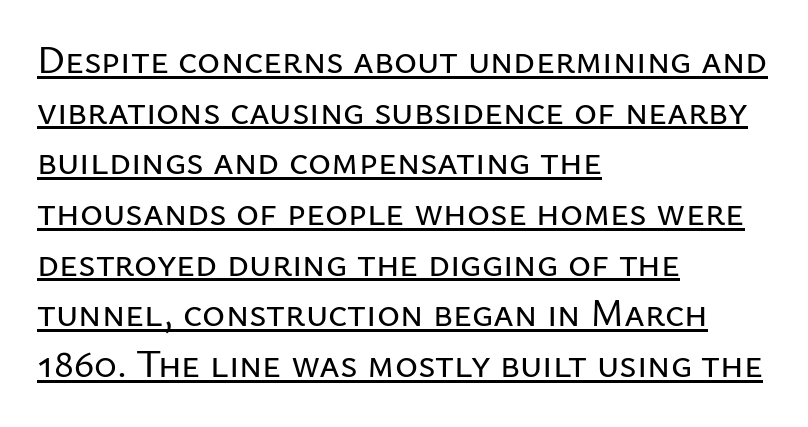
Q: Is the text italic (slanted)? A: No, it is upright.
Q: Is the typeface a serif or a sans-serif typeface? A: Sans-serif.
Q: Is the text underlined? A: Yes.
Q: How is the paragraph aligned? A: Left-aligned.
Q: Is the spacing between letters normal or unusually wide? A: Normal.
Q: Is the spacing between lines tight, normal or loose? A: Normal.
Q: Width (condensed, normal, or wide)? A: Normal.
Q: Stroke contrast? A: Low.
Q: x-height? A: Medium.
Q: Monospaced? A: No.
